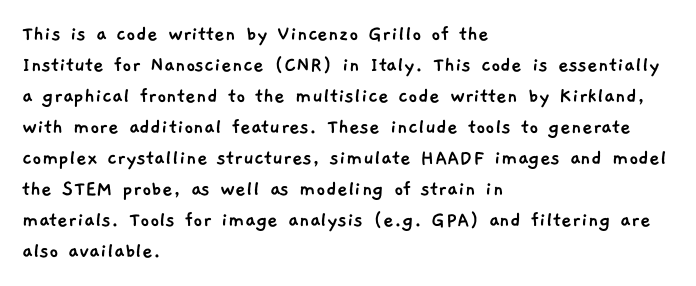
{"underline": "no", "align": "left", "line_spacing": "normal", "line_spacing_ratio": 1.35, "letter_spacing": "normal", "letter_spacing_em": 0.0, "glyph_px": 23}
